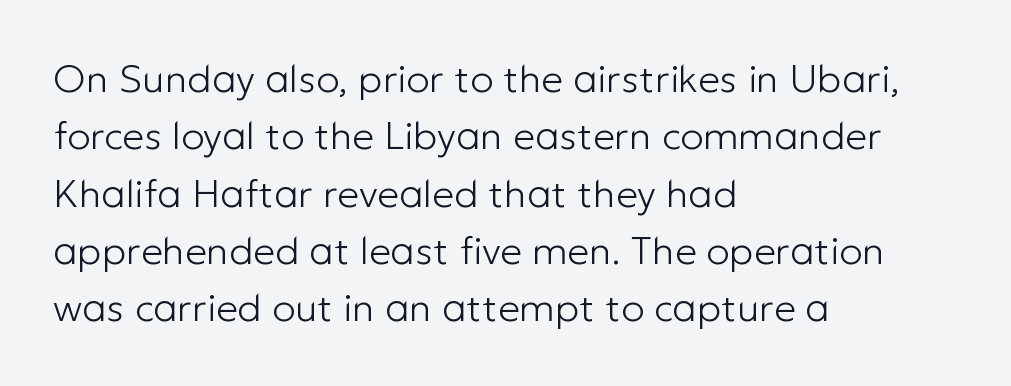
{"serif": "no", "italic": "no", "bold": "no", "weight": "light", "width": "normal", "stroke_contrast": "low", "x_height": "medium", "monospaced": "no", "underline": "no", "align": "left", "line_spacing": "normal", "line_spacing_ratio": 1.47, "letter_spacing": "normal", "letter_spacing_em": 0.0, "glyph_px": 39}
